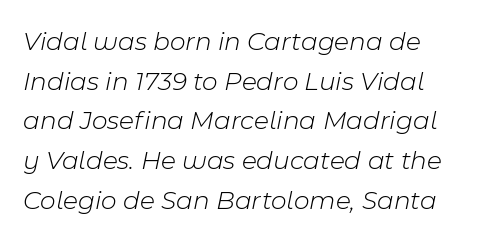
{"italic": "yes", "lean": "right", "slant_degrees": 11, "bold": "no", "underline": "no", "line_spacing": "normal", "line_spacing_ratio": 1.47, "letter_spacing": "normal", "letter_spacing_em": 0.0, "glyph_px": 27}
